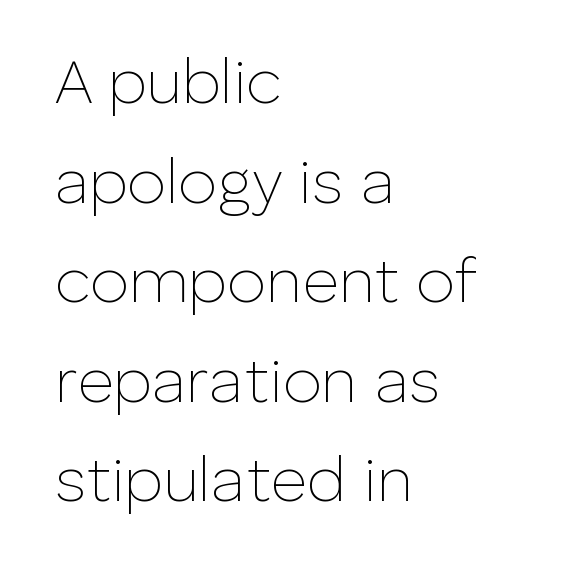
Words appear dense and cohesive because spacing is normal. Upright lettering throughout. The font is comparable to plain body text, perhaps lighter. Character widths vary here, with narrow letters taking less room than wide ones. Examine the stroke ends and you'll find no serifs.
